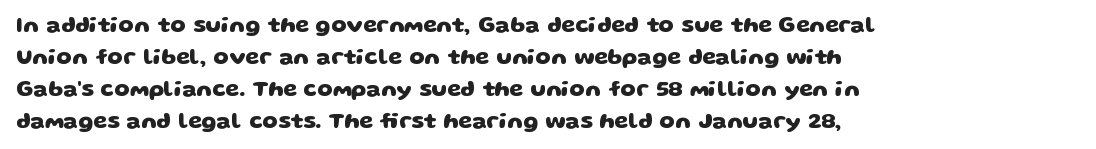
{"bold": "yes", "underline": "no", "align": "left", "line_spacing": "normal", "line_spacing_ratio": 1.45, "letter_spacing": "normal", "letter_spacing_em": 0.0, "glyph_px": 22}
